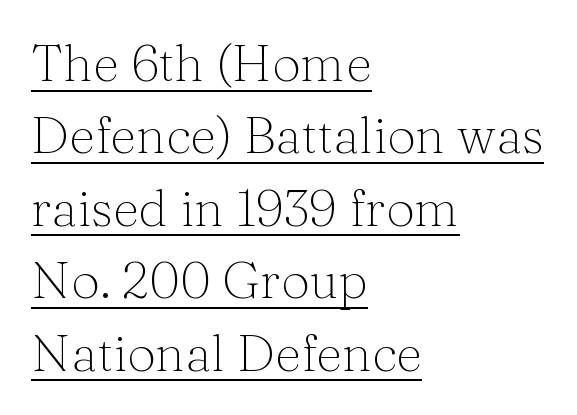
The image shows 51 px light serif type, upright; set left-aligned, normal line spacing (1.42x), normal letter spacing, underlined; medium stroke contrast and a medium x-height.
